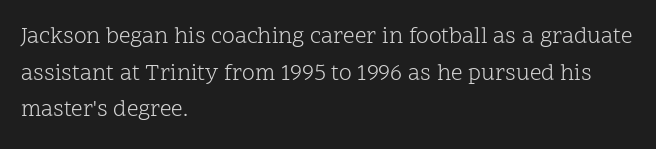
Q: Is the text bold? A: No.
Q: Is the text italic (slanted)? A: No, it is upright.
Q: Is the text underlined? A: No.
Q: How is the paragraph aligned? A: Left-aligned.
Q: Is the spacing between letters normal or unusually wide? A: Normal.
Q: Is the spacing between lines tight, normal or loose? A: Normal.
